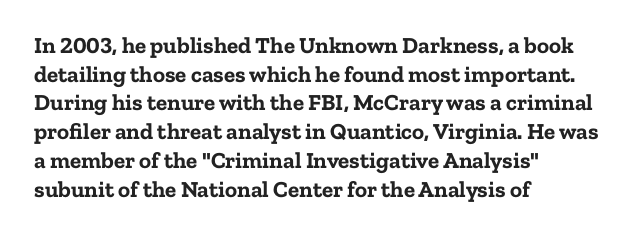
Q: Is the text bold? A: Yes.
Q: Is the text italic (slanted)? A: No, it is upright.
Q: Is the text underlined? A: No.
Q: How is the paragraph aligned? A: Left-aligned.
Q: Is the spacing between letters normal or unusually wide? A: Normal.
Q: Is the spacing between lines tight, normal or loose? A: Normal.
